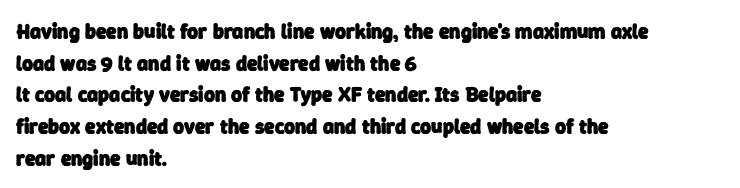
The image shows 21 px bold type; set left-aligned, normal line spacing (1.51x), normal letter spacing, not underlined.
